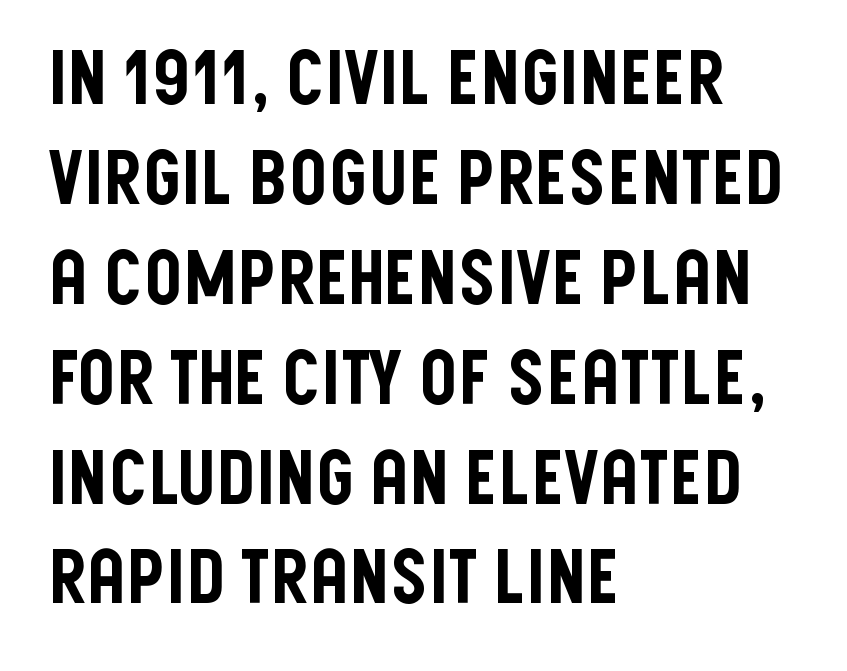
{"serif": "no", "italic": "no", "width": "condensed", "stroke_contrast": "low", "x_height": "large", "monospaced": "no", "underline": "no", "align": "left", "line_spacing": "normal", "line_spacing_ratio": 1.35, "letter_spacing": "normal", "letter_spacing_em": 0.0, "glyph_px": 74}
